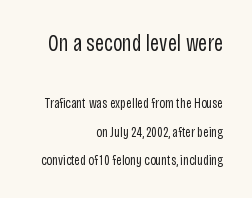
Q: Is the text bold? A: No.
Q: Is the text italic (slanted)? A: No, it is upright.
Q: Is the text underlined? A: No.
Q: How is the paragraph aligned? A: Right-aligned.
Q: Is the spacing between letters normal or unusually wide? A: Normal.
Q: Is the spacing between lines tight, normal or loose? A: Loose.
Q: Which block of text is set in a larger size, the first (top) or the second (bottom)? A: The first (top) one.
